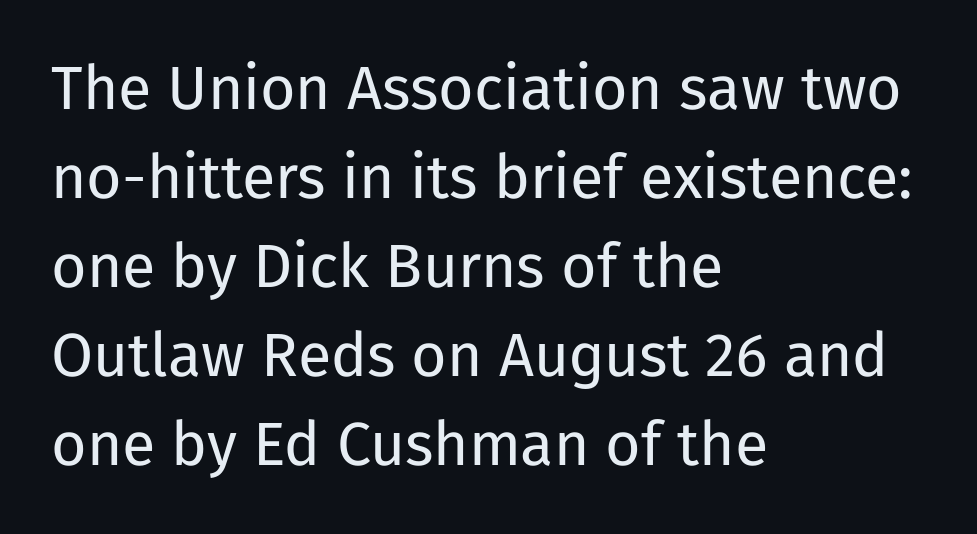
The face looks like a standard text weight, possibly lighter. Regarding serifs, this sample does without them. No extra tracking has been applied to these lines. Vertical strokes here are truly vertical. The space between consecutive lines is moderate. Descenders hang freely into open space.
